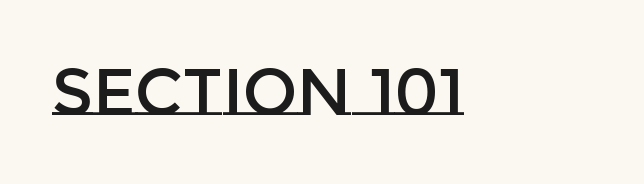
Q: Is the text italic (slanted)? A: No, it is upright.
Q: Is the text underlined? A: No.
Q: Is the spacing between letters normal or unusually wide? A: Normal.
Q: Width (condensed, normal, or wide)? A: Normal.
Q: Stroke contrast? A: Low.
Q: x-height? A: Large.
Q: Monospaced? A: No.
